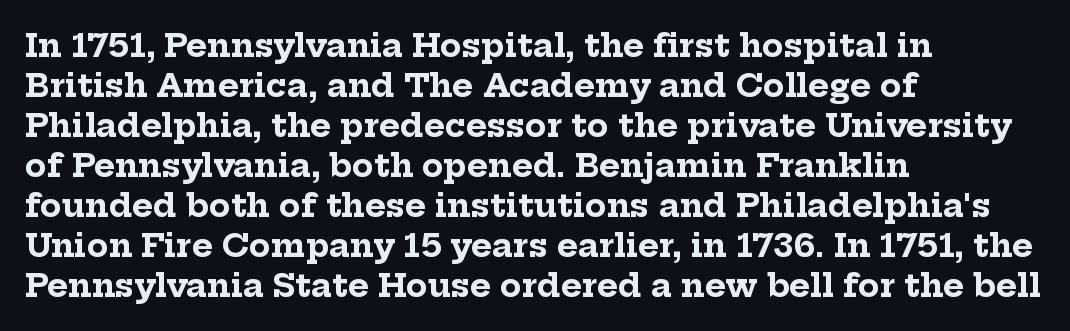
Q: Is the text bold? A: Yes.
Q: Is the text italic (slanted)? A: No, it is upright.
Q: Is the typeface a serif or a sans-serif typeface? A: Serif.
Q: Is the text underlined? A: No.
Q: How is the paragraph aligned? A: Left-aligned.
Q: Is the spacing between letters normal or unusually wide? A: Normal.
Q: Is the spacing between lines tight, normal or loose? A: Normal.
Q: Width (condensed, normal, or wide)? A: Normal.
Q: Stroke contrast? A: Low.
Q: x-height? A: Medium.
Q: Monospaced? A: No.
